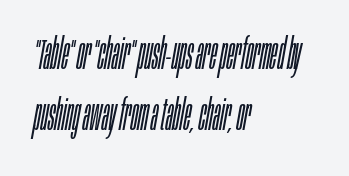
The image shows 43 px light, condensed type, italic (leaning right); set left-aligned, normal line spacing (1.42x), normal letter spacing, not underlined; low stroke contrast and a large x-height.
